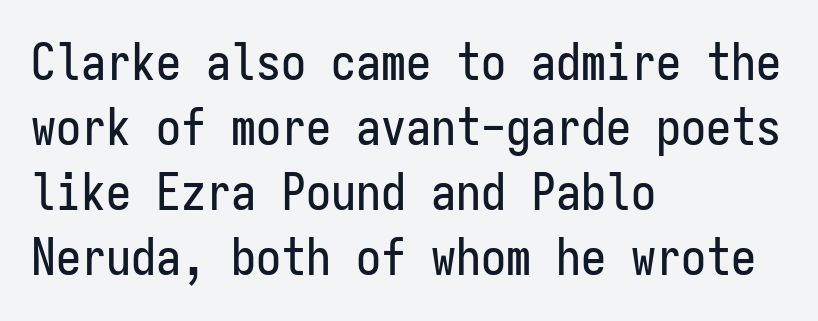
{"serif": "no", "italic": "no", "width": "condensed", "stroke_contrast": "low", "x_height": "medium", "monospaced": "yes", "underline": "no", "align": "left", "line_spacing": "normal", "line_spacing_ratio": 1.3, "letter_spacing": "normal", "letter_spacing_em": 0.0, "glyph_px": 50}
